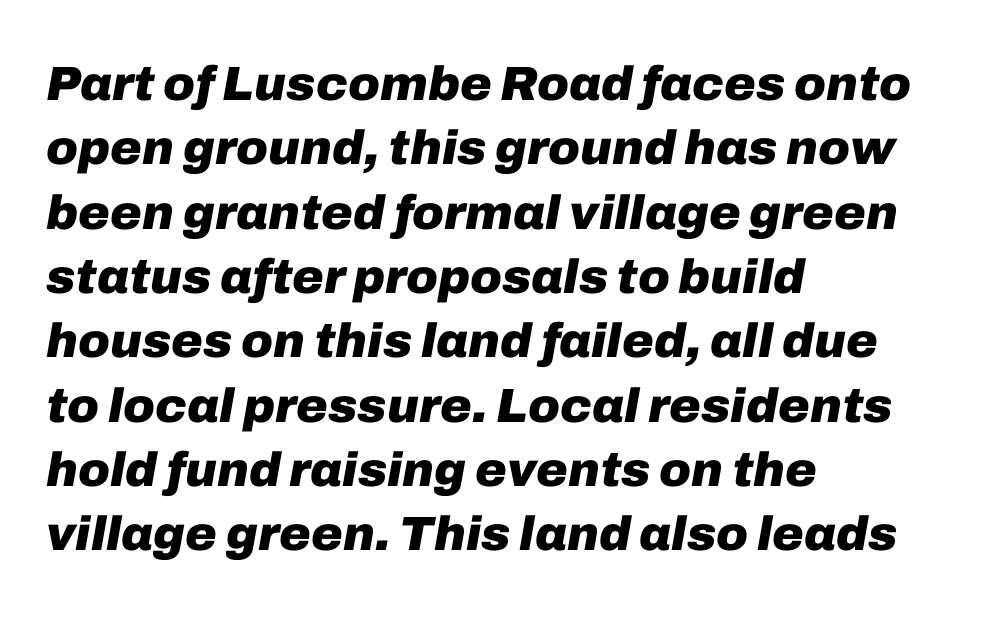
The image shows 48 px heavy type, italic (leaning right); set left-aligned, normal line spacing (1.34x), normal letter spacing, not underlined; low stroke contrast and a medium x-height.
